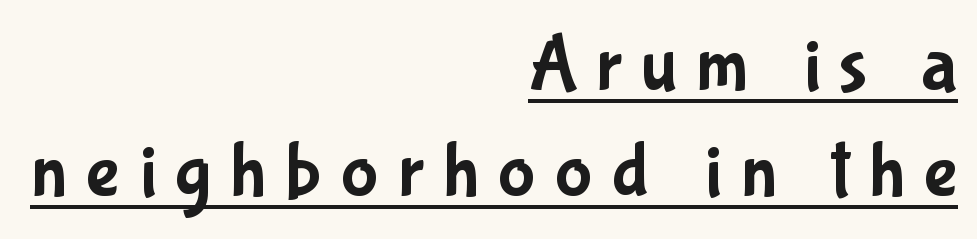
Substantial extra tracking has been applied to these lines. If you measured baseline to baseline, you'd find a middling distance. These lines stack with their right ends in a neat column. The words here are underlined.
